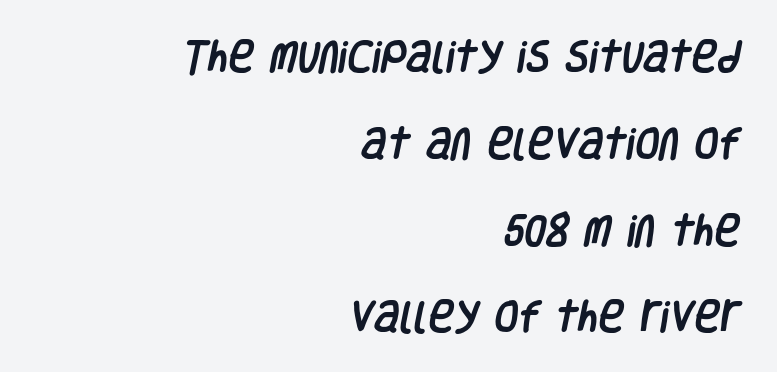
To sum up the face: it is a sans, with no serifs. The gap between lines stays unmarked. The leading is generous, giving the passage an open texture. Looks like regular typesetting: each glyph gets only the width it needs. Nothing unusual about the tracking: characters are spaced as the font intends. The rag falls on the left side of this text block.
